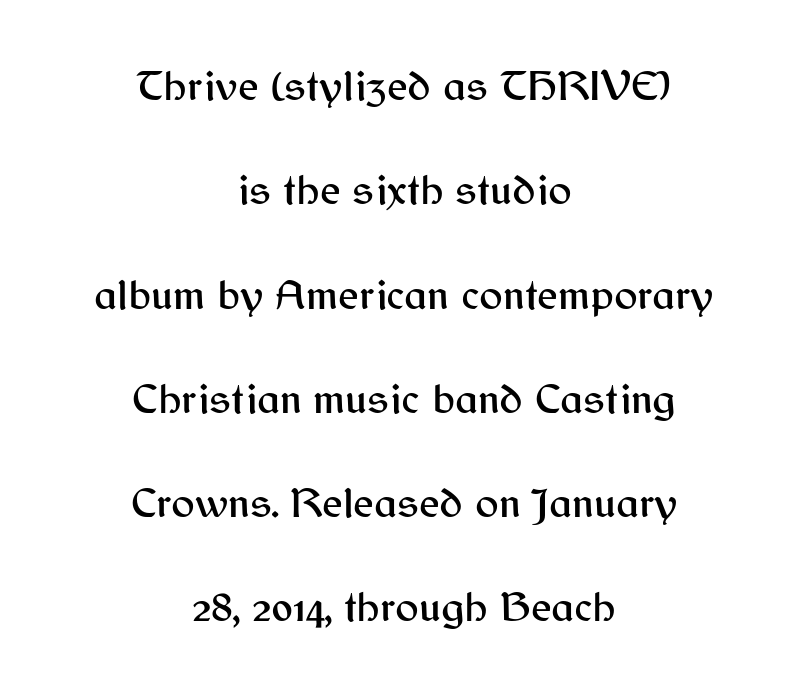
Q: Is the text italic (slanted)? A: No, it is upright.
Q: Is the typeface a serif or a sans-serif typeface? A: Sans-serif.
Q: Is the text underlined? A: No.
Q: How is the paragraph aligned? A: Centered.
Q: Is the spacing between letters normal or unusually wide? A: Normal.
Q: Is the spacing between lines tight, normal or loose? A: Loose.
Q: Width (condensed, normal, or wide)? A: Normal.
Q: Stroke contrast? A: Medium.
Q: x-height? A: Medium.
Q: Monospaced? A: No.
